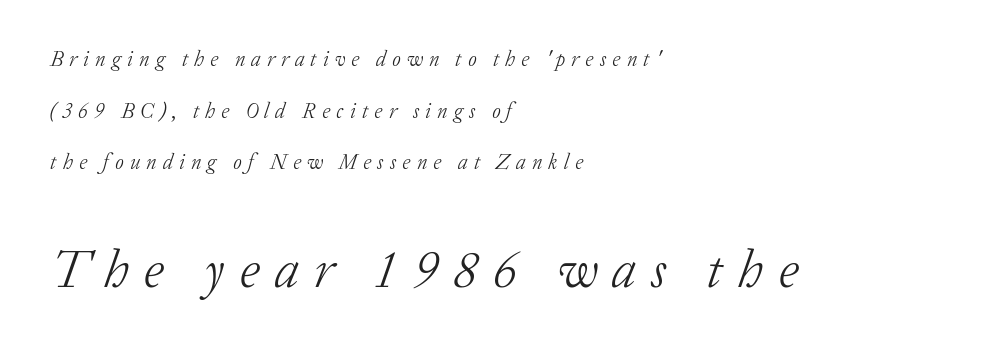
{"serif": "yes", "italic": "yes", "lean": "right", "slant_degrees": 20, "bold": "no", "weight": "light", "width": "normal", "stroke_contrast": "low", "x_height": "medium", "monospaced": "no", "underline": "no", "align": "left", "line_spacing": "loose", "line_spacing_ratio": 2.46, "letter_spacing": "wide", "letter_spacing_em": 0.29, "larger_block": "second", "size_ratio": 2.48, "glyph_px": 52}
